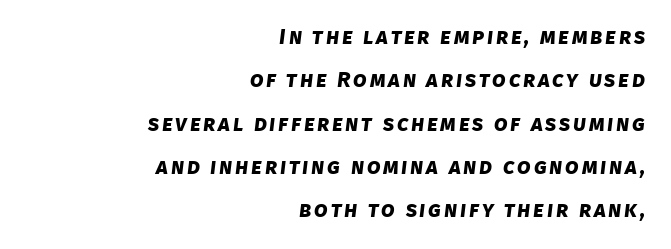
The image shows 22 px bold type; set right-aligned, loose line spacing (1.97x), not underlined.
